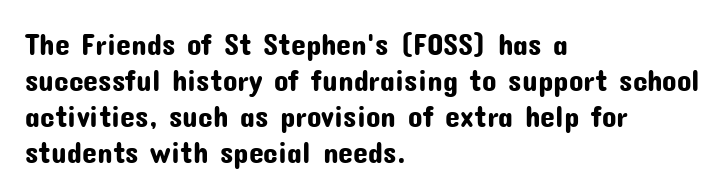
Q: Is the text italic (slanted)? A: No, it is upright.
Q: Is the typeface a serif or a sans-serif typeface? A: Sans-serif.
Q: Is the text underlined? A: No.
Q: How is the paragraph aligned? A: Left-aligned.
Q: Is the spacing between letters normal or unusually wide? A: Normal.
Q: Width (condensed, normal, or wide)? A: Normal.
Q: Stroke contrast? A: Low.
Q: x-height? A: Medium.
Q: Monospaced? A: No.
